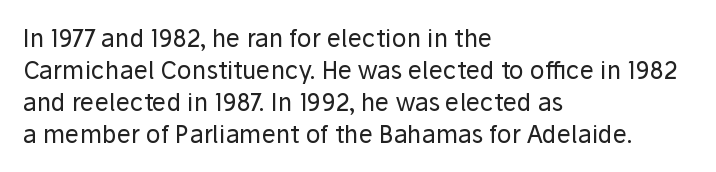
Q: Is the text bold? A: No.
Q: Is the text italic (slanted)? A: No, it is upright.
Q: Is the text underlined? A: No.
Q: How is the paragraph aligned? A: Left-aligned.
Q: Is the spacing between letters normal or unusually wide? A: Normal.
Q: Is the spacing between lines tight, normal or loose? A: Normal.
